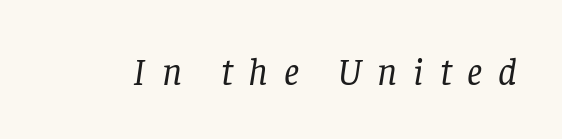
Tracking value appears strongly positive — letters spread wide. Serif or sans? Serif — the stroke terminals have little feet. The rendering uses natural spacing where letterforms have individual widths. It's the slanting kind of type. Heaviness? Minimal to ordinary, like unemphasized prose. Check the space under the baseline: it is left empty.
